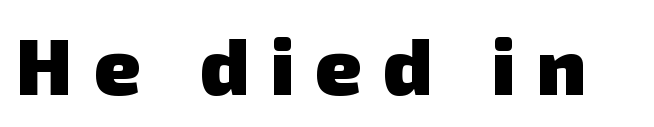
Glyph-to-glyph distance is far greater than everyday printed text. Does the weight exceed regular? Yes, all the way to bold. A bare baseline throughout the passage. You could not count columns in this text — the font is proportionally spaced. Typographically, this falls in the sans-serif category.
